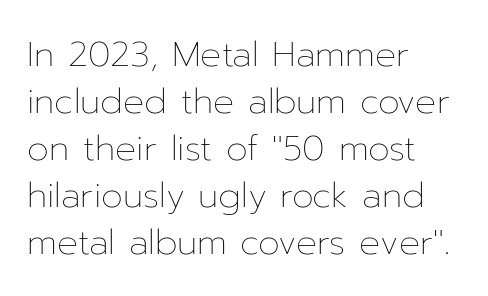
The font's upright variant was chosen for this text. Has an underline been added? It has not. The face used here is proportionally spaced, like ordinary book or web type. Does extra space separate the letters? No, they use regular spacing.
